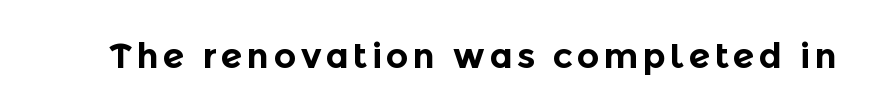
Proportional: the letters do not fall into vertical columns. These lines carry a lot of weight — the face is fully bold. Every character sits straight up, as roman type does. Serif or sans? Sans — the stroke terminals are bare. Anything drawn beneath the words? Only blank space.
